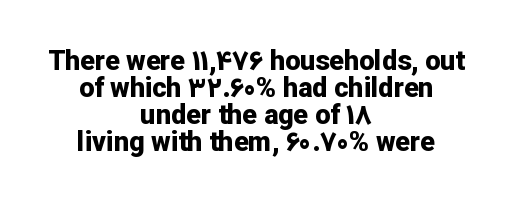
Q: Is the text bold? A: Yes.
Q: Is the text italic (slanted)? A: No, it is upright.
Q: Is the text underlined? A: No.
Q: How is the paragraph aligned? A: Centered.
Q: Is the spacing between letters normal or unusually wide? A: Normal.
Q: Is the spacing between lines tight, normal or loose? A: Tight.
